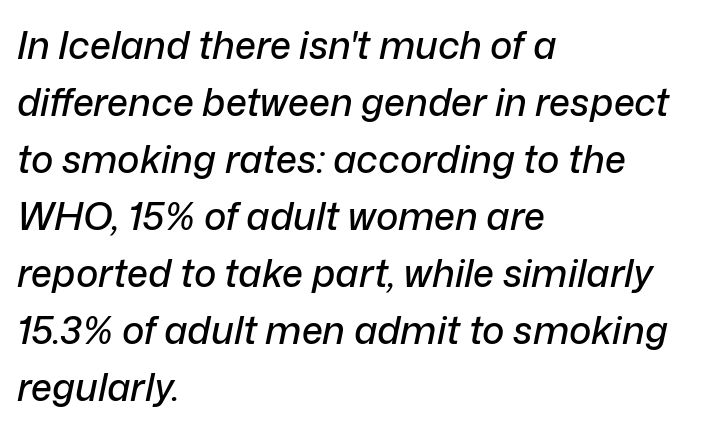
Character widths vary here, with narrow letters taking less room than wide ones. Caption: multi-line text, flush left, ragged right. Normally led — the rows are evenly, conventionally spaced. This sample uses an oblique cut, with every glyph tilted off the vertical.
